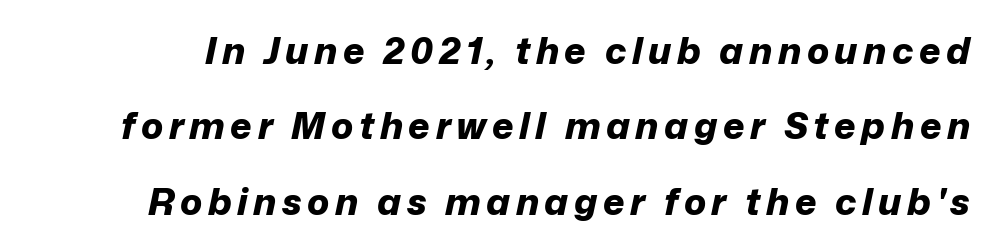
The image shows 37 px bold type, italic (leaning right); set loose line spacing (2.04x), not underlined; low stroke contrast and a medium x-height.
